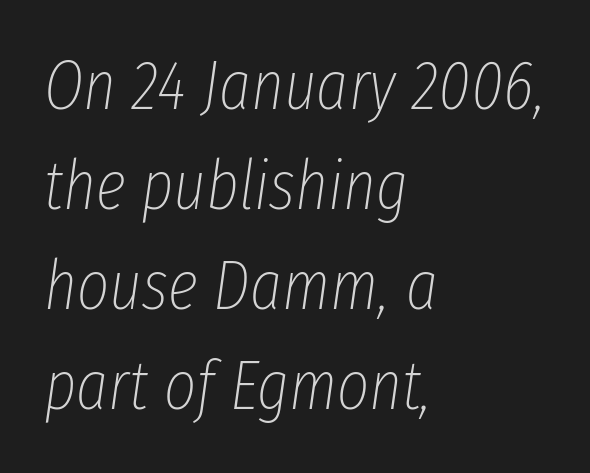
The image shows 69 px thin, condensed type, italic (leaning right); set left-aligned, normal line spacing (1.45x), normal letter spacing, not underlined; low stroke contrast and a medium x-height.
